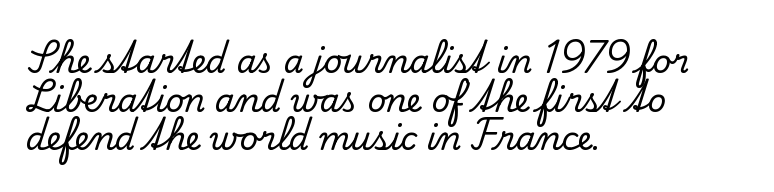
Q: Is the text italic (slanted)? A: Yes.
Q: Is the typeface a serif or a sans-serif typeface? A: Serif.
Q: Is the text underlined? A: No.
Q: How is the paragraph aligned? A: Left-aligned.
Q: Is the spacing between letters normal or unusually wide? A: Normal.
Q: Width (condensed, normal, or wide)? A: Normal.
Q: Stroke contrast? A: Low.
Q: x-height? A: Small.
Q: Monospaced? A: No.
